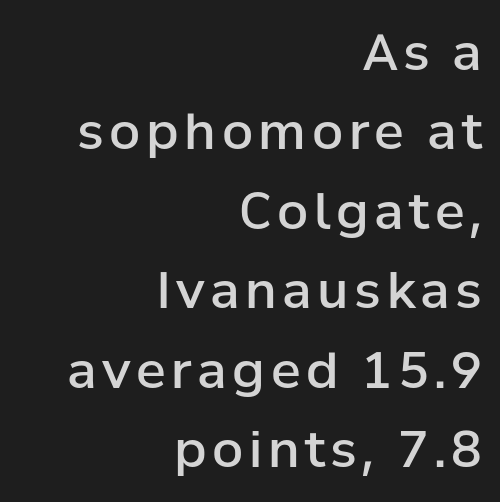
{"serif": "no", "italic": "no", "bold": "semi", "weight": "semibold", "width": "normal", "stroke_contrast": "low", "x_height": "medium", "monospaced": "no", "underline": "no", "align": "right", "line_spacing": "normal", "line_spacing_ratio": 1.59, "glyph_px": 50}
